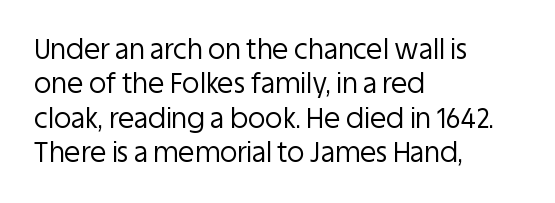
The letterforms sit at book weight or below. Honestly, the letter spacing is just normal — you wouldn't notice it. The type sits square on the baseline with zero lean. Unmarked baselines from the first word to the last. The text block is weighted toward the left margin, trailing off unevenly rightward. The designer left line spacing at the default.
